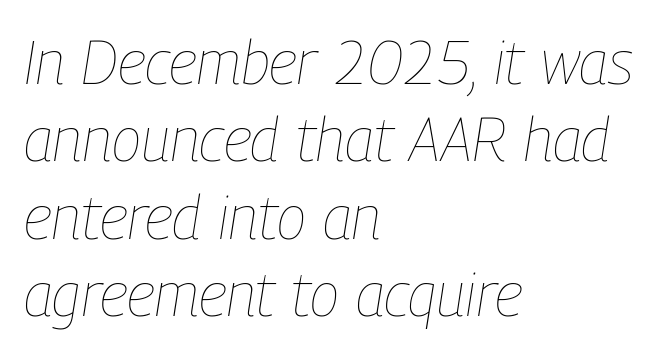
{"italic": "yes", "lean": "right", "slant_degrees": 9, "bold": "no", "weight": "thin", "width": "condensed", "stroke_contrast": "low", "x_height": "medium", "monospaced": "no", "underline": "no", "align": "left", "line_spacing": "normal", "line_spacing_ratio": 1.27, "letter_spacing": "normal", "letter_spacing_em": 0.0, "glyph_px": 61}
